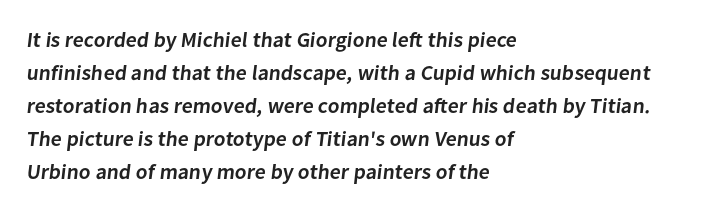
The image shows 21 px text type; set left-aligned, normal line spacing (1.57x), normal letter spacing, not underlined.
